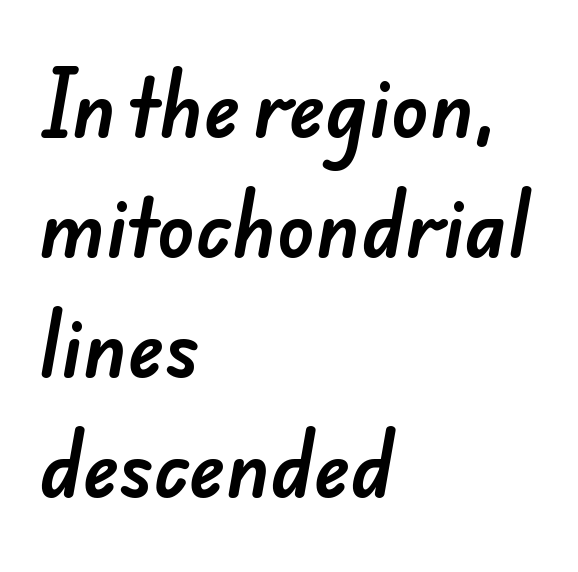
Default kerning and tracking; the words read as compact shapes. The passage shown is typed in a proportional face where columns would drift. Line starts are locked; line ends wander. Has an underline been added? It has not.
